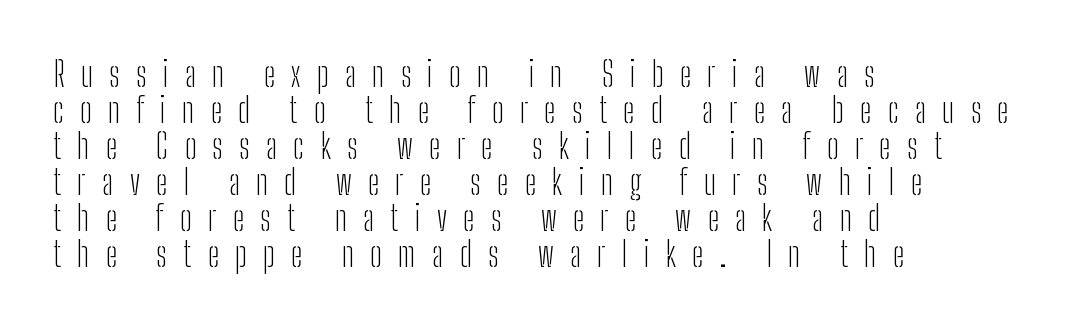
{"serif": "no", "italic": "no", "bold": "no", "weight": "light", "width": "condensed", "stroke_contrast": "low", "x_height": "medium", "monospaced": "no", "underline": "no", "align": "left", "line_spacing": "tight", "line_spacing_ratio": 1.06, "letter_spacing": "wide", "letter_spacing_em": 0.48, "glyph_px": 34}
